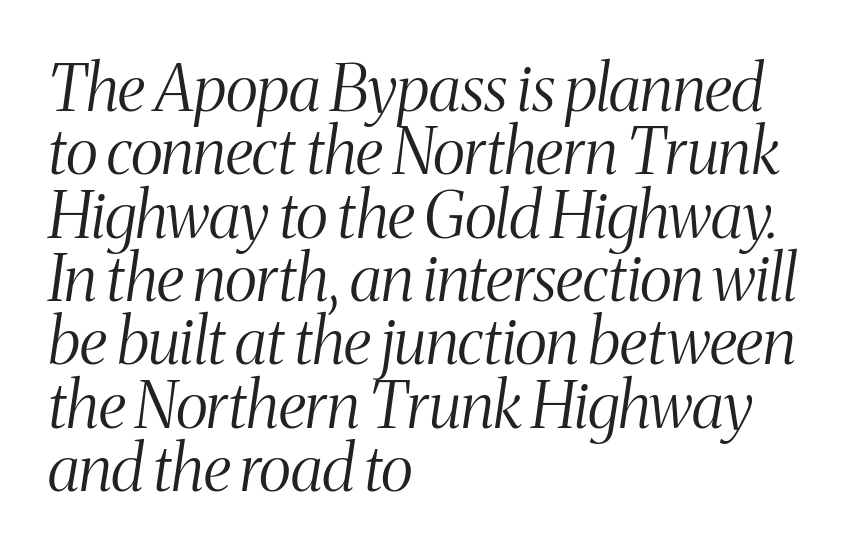
This is oblique type, the kind used for emphasis or titles. Clear beneath every line of the passage. Serifs: yes, visible at the terminals of the letterforms. These lines stack with their left ends in a neat column. A typesetter would call this leading minimal, almost set solid.
